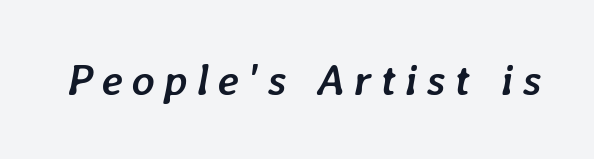
Characters are canted at an angle relative to the baseline's perpendicular. These lines are rendered in a variable-pitch font. Underline: absent. The letters are spread apart with noticeably loose tracking. Heavy, bold letterforms.
